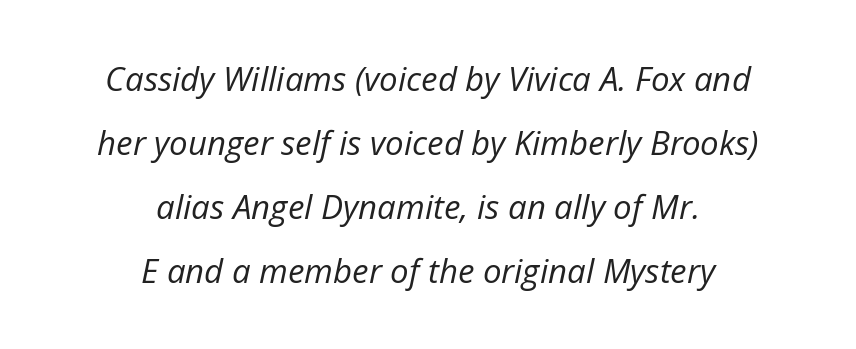
{"italic": "yes", "lean": "right", "slant_degrees": 12, "bold": "no", "weight": "regular", "width": "normal", "stroke_contrast": "low", "x_height": "medium", "monospaced": "no", "underline": "no", "align": "center", "line_spacing": "loose", "line_spacing_ratio": 1.94, "letter_spacing": "normal", "letter_spacing_em": 0.0, "glyph_px": 33}
